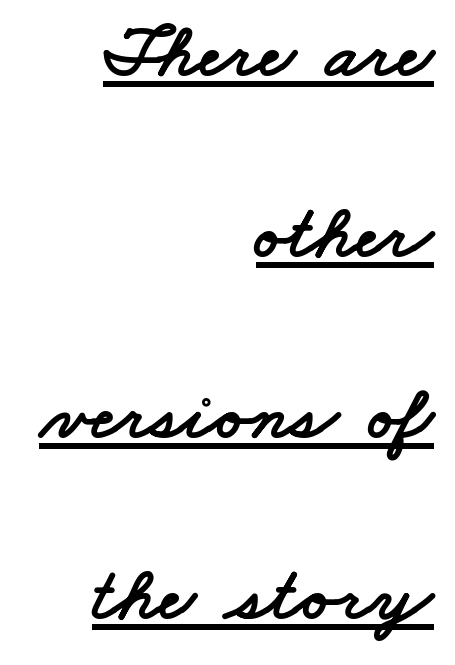
Q: Is the typeface a serif or a sans-serif typeface? A: Sans-serif.
Q: Is the text underlined? A: Yes.
Q: How is the paragraph aligned? A: Right-aligned.
Q: Is the spacing between letters normal or unusually wide? A: Normal.
Q: Is the spacing between lines tight, normal or loose? A: Loose.
Q: Width (condensed, normal, or wide)? A: Wide.
Q: Stroke contrast? A: Low.
Q: x-height? A: Small.
Q: Monospaced? A: No.
